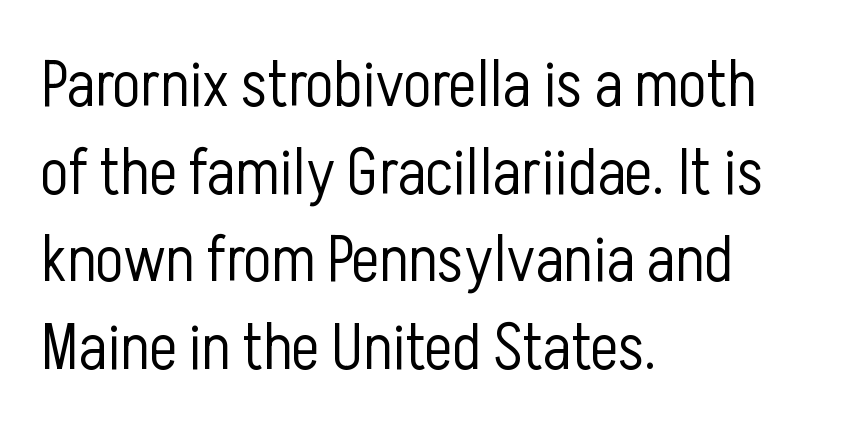
{"serif": "no", "italic": "no", "bold": "no", "weight": "light", "width": "condensed", "stroke_contrast": "low", "x_height": "medium", "monospaced": "no", "underline": "no", "align": "left", "line_spacing": "normal", "line_spacing_ratio": 1.35, "letter_spacing": "normal", "letter_spacing_em": 0.0, "glyph_px": 65}
